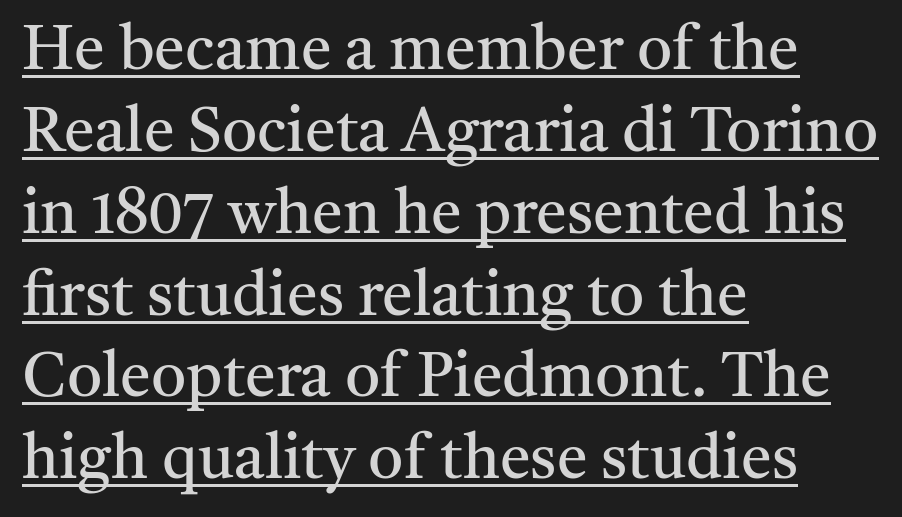
Q: Is the text bold? A: No.
Q: Is the text italic (slanted)? A: No, it is upright.
Q: Is the typeface a serif or a sans-serif typeface? A: Serif.
Q: Is the text underlined? A: Yes.
Q: How is the paragraph aligned? A: Left-aligned.
Q: Is the spacing between letters normal or unusually wide? A: Normal.
Q: Is the spacing between lines tight, normal or loose? A: Normal.
Q: Width (condensed, normal, or wide)? A: Normal.
Q: Stroke contrast? A: Medium.
Q: x-height? A: Medium.
Q: Monospaced? A: No.
